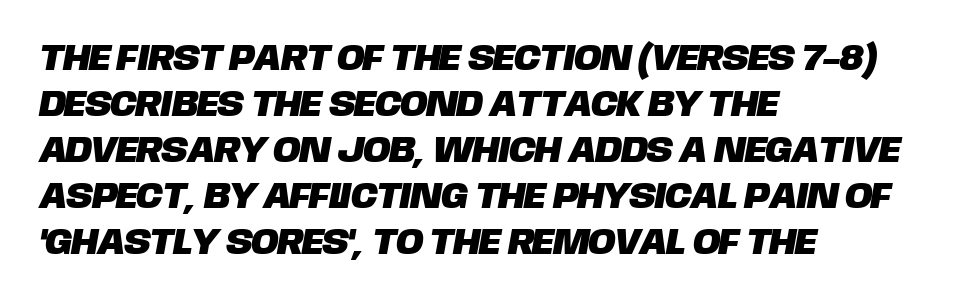
{"serif": "no", "width": "normal", "stroke_contrast": "low", "x_height": "large", "monospaced": "no", "underline": "no", "align": "left", "line_spacing_ratio": 1.24, "letter_spacing": "normal", "letter_spacing_em": 0.0, "glyph_px": 37}
